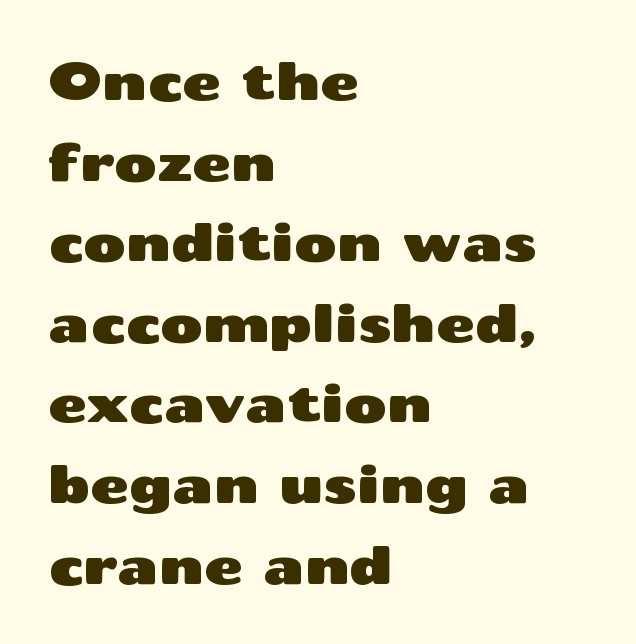
{"serif": "no", "italic": "no", "width": "wide", "stroke_contrast": "medium", "x_height": "medium", "monospaced": "no", "underline": "no", "align": "left", "line_spacing": "normal", "line_spacing_ratio": 1.55, "letter_spacing": "normal", "letter_spacing_em": 0.0, "glyph_px": 52}
